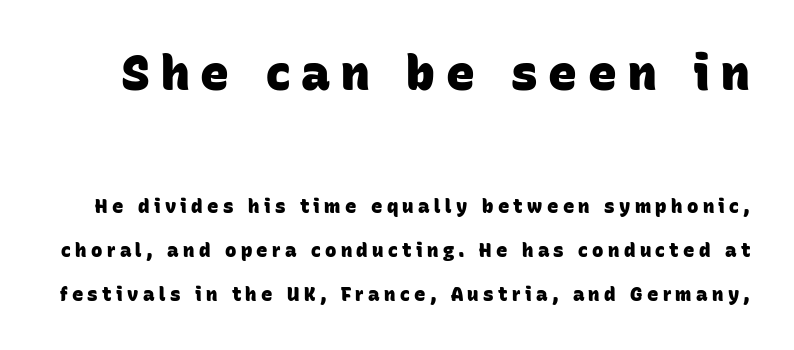
Q: Is the text bold? A: Yes.
Q: Is the typeface a serif or a sans-serif typeface? A: Sans-serif.
Q: Is the text underlined? A: No.
Q: Is the spacing between letters normal or unusually wide? A: Unusually wide.
Q: Is the spacing between lines tight, normal or loose? A: Loose.
Q: Which block of text is set in a larger size, the first (top) or the second (bottom)? A: The first (top) one.
Q: Width (condensed, normal, or wide)? A: Normal.
Q: Stroke contrast? A: Low.
Q: x-height? A: Large.
Q: Monospaced? A: No.
